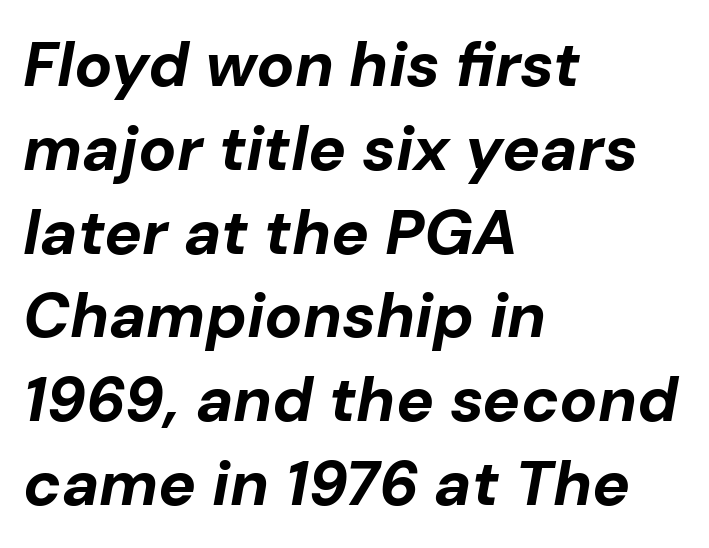
The image shows 63 px bold type, italic (leaning right); set left-aligned, normal line spacing (1.33x), normal letter spacing, not underlined; low stroke contrast and a medium x-height.
